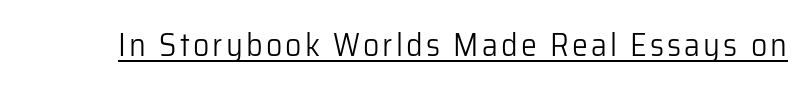
The image shows 32 px light sans-serif type, upright; set underlined; low stroke contrast and a medium x-height.
